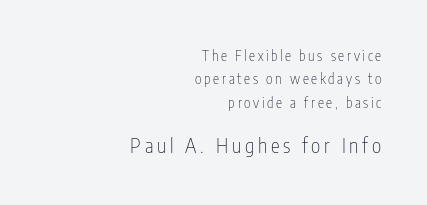
Q: Is the text bold? A: No.
Q: Is the text italic (slanted)? A: No, it is upright.
Q: Is the text underlined? A: No.
Q: How is the paragraph aligned? A: Right-aligned.
Q: Is the spacing between lines tight, normal or loose? A: Normal.
Q: Which block of text is set in a larger size, the first (top) or the second (bottom)? A: The second (bottom) one.
